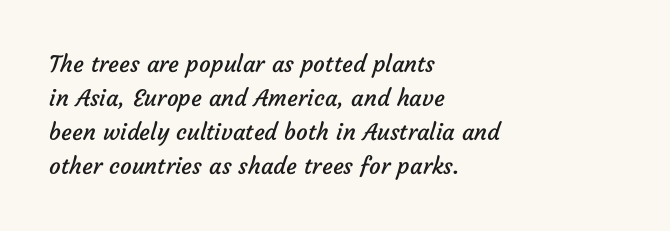
{"bold": "no", "underline": "no", "align": "left", "line_spacing": "normal", "line_spacing_ratio": 1.48, "letter_spacing": "normal", "letter_spacing_em": 0.0, "glyph_px": 23}
